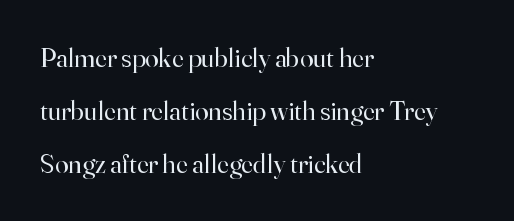
The image shows 27 px text type, upright; set left-aligned, loose line spacing (1.97x), normal letter spacing, not underlined.
